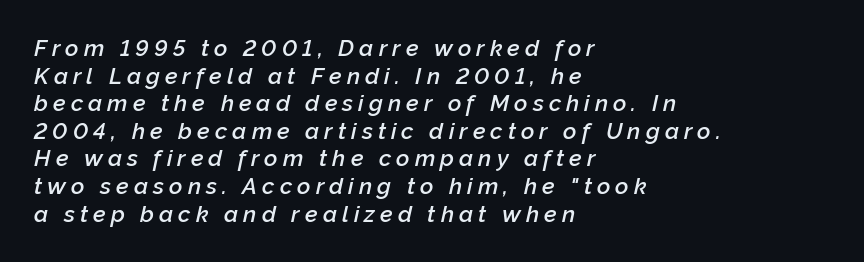
The image shows 23 px text type, italic (leaning right); set left-aligned, line spacing 1.2x, unusually wide letter spacing (+0.22 em), not underlined.
